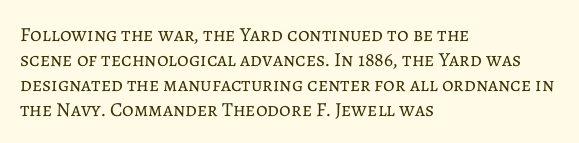
{"italic": "no", "bold": "no", "underline": "no", "align": "left", "line_spacing": "normal", "line_spacing_ratio": 1.25, "letter_spacing": "normal", "letter_spacing_em": 0.0, "glyph_px": 20}
